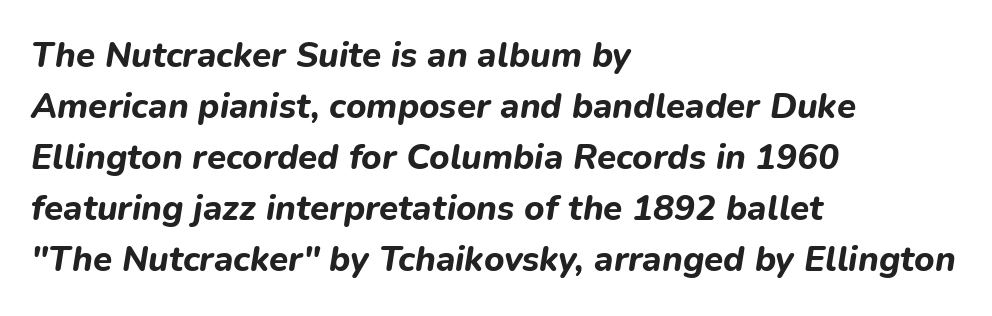
Tracking here is standard; glyphs follow each other at the usual distance. Quick note: italic. This is heavy type, rendered in bold. Anything drawn beneath the words? Only blank space.
